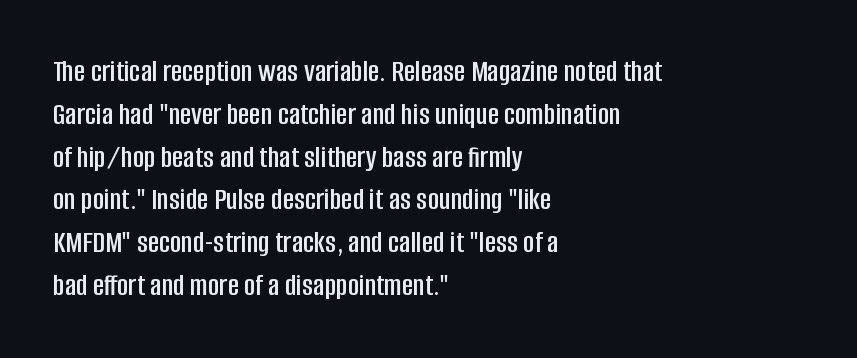
The image shows 31 px condensed sans-serif type, upright; set left-aligned, normal line spacing (1.38x), normal letter spacing, not underlined; low stroke contrast and a large x-height.
